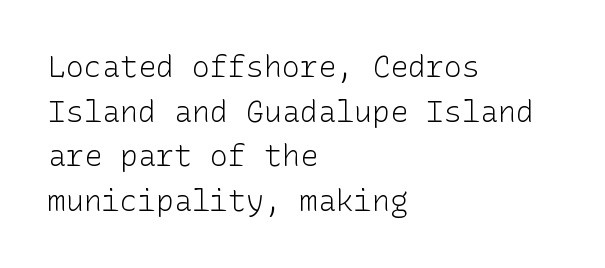
{"serif": "no", "italic": "no", "bold": "no", "weight": "light", "width": "normal", "stroke_contrast": "low", "x_height": "medium", "underline": "no", "align": "left", "line_spacing": "normal", "line_spacing_ratio": 1.49, "letter_spacing": "normal", "letter_spacing_em": 0.0, "glyph_px": 30}
